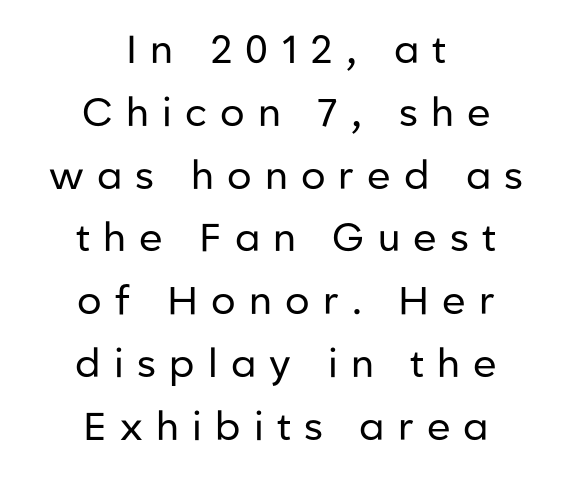
Q: Is the text bold? A: No.
Q: Is the text italic (slanted)? A: No, it is upright.
Q: Is the typeface a serif or a sans-serif typeface? A: Sans-serif.
Q: Is the text underlined? A: No.
Q: How is the paragraph aligned? A: Centered.
Q: Is the spacing between letters normal or unusually wide? A: Unusually wide.
Q: Is the spacing between lines tight, normal or loose? A: Normal.
Q: Width (condensed, normal, or wide)? A: Normal.
Q: Stroke contrast? A: Low.
Q: x-height? A: Medium.
Q: Monospaced? A: No.
